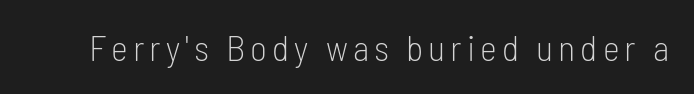
The cut favours lightness, reaching ordinary text weight at its darkest. A typesetter would label this face a sans. The passage shown is typed in a proportional face where columns would drift. The typography opts for an upright posture over an oblique one. Rule under the text: the space is simply empty.
